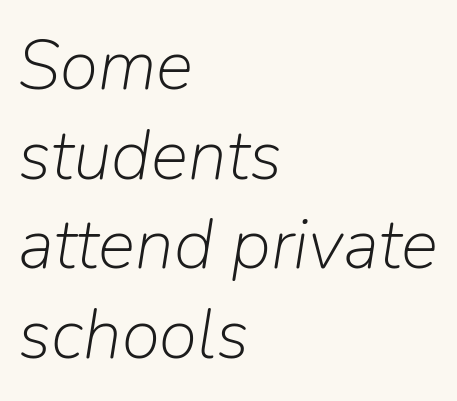
Q: Is the text bold? A: No.
Q: Is the text italic (slanted)? A: Yes, it leans right by about 9 degrees.
Q: Is the text underlined? A: No.
Q: How is the paragraph aligned? A: Left-aligned.
Q: Is the spacing between letters normal or unusually wide? A: Normal.
Q: Is the spacing between lines tight, normal or loose? A: Normal.
Q: Width (condensed, normal, or wide)? A: Normal.
Q: Stroke contrast? A: Low.
Q: x-height? A: Medium.
Q: Monospaced? A: No.
